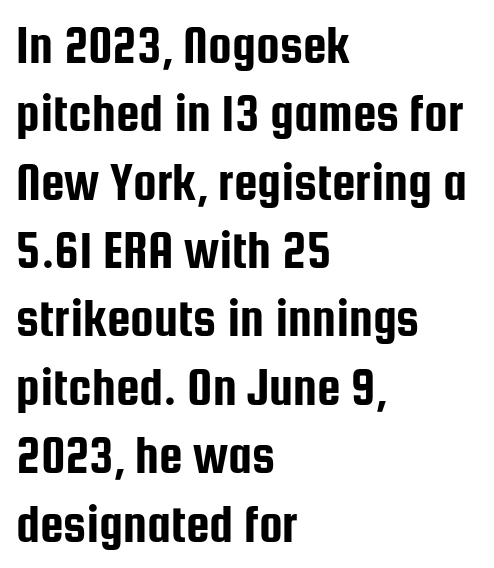
The ragged edge is on the right, which tells us the setting is flush left. Letters rest on an invisible, unmarked baseline. Notice how descenders clear the ascenders below comfortably — that's standard leading. A typesetter would label this face a sans.
